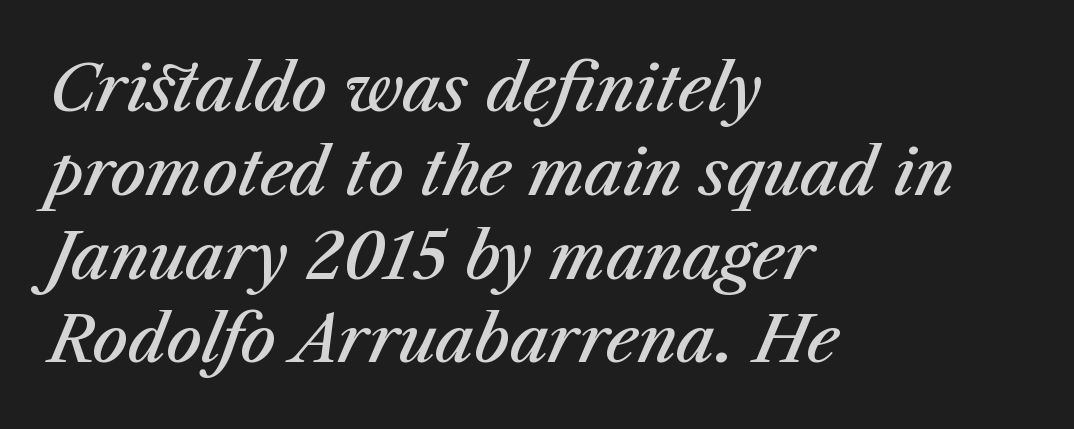
The image shows 63 px semibold type, italic (leaning right); set left-aligned, normal line spacing (1.33x), normal letter spacing, not underlined; medium stroke contrast and a medium x-height.
